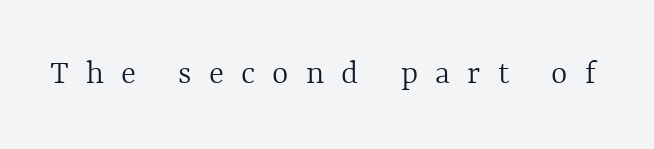
{"italic": "no", "bold": "no", "weight": "light", "width": "normal", "x_height": "medium", "monospaced": "no", "underline": "no", "letter_spacing": "wide", "letter_spacing_em": 0.49, "glyph_px": 35}
